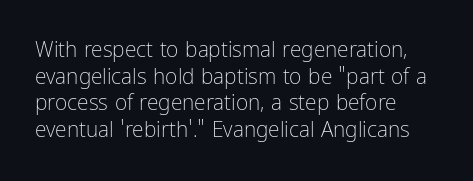
Q: Is the text bold? A: No.
Q: Is the text italic (slanted)? A: No, it is upright.
Q: Is the text underlined? A: No.
Q: How is the paragraph aligned? A: Left-aligned.
Q: Is the spacing between letters normal or unusually wide? A: Normal.
Q: Is the spacing between lines tight, normal or loose? A: Normal.
